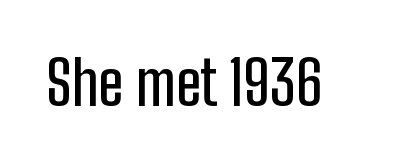
The letters advance in unequal steps, a hallmark of proportional type. This sample uses a sans-serif face. You can tell it's not italic because the verticals are truly vertical. Lines of text with bare space underneath. The letters sit at their default tracking, neither squeezed nor spread.
